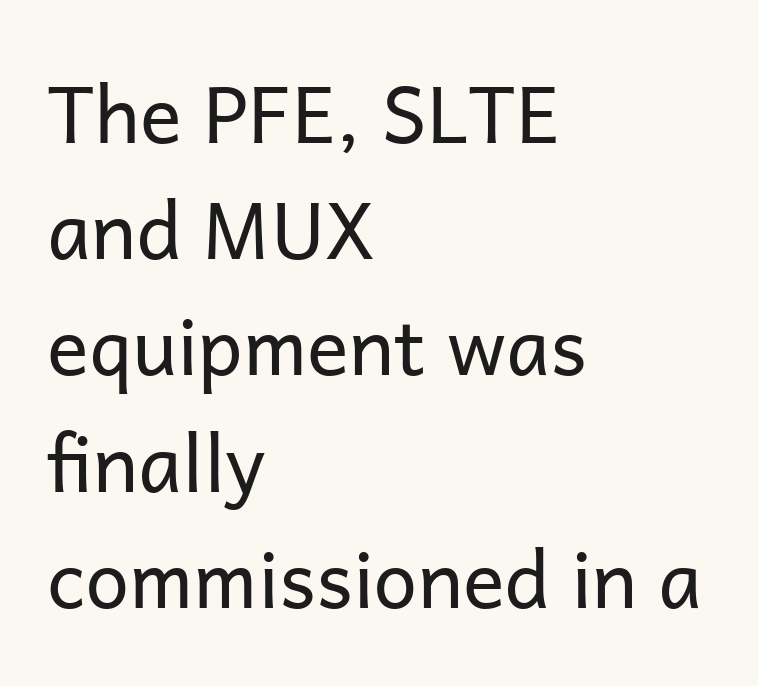
The image shows 78 px regular-weight sans-serif type, upright; set left-aligned, normal line spacing (1.49x), normal letter spacing, not underlined; low stroke contrast and a medium x-height.
